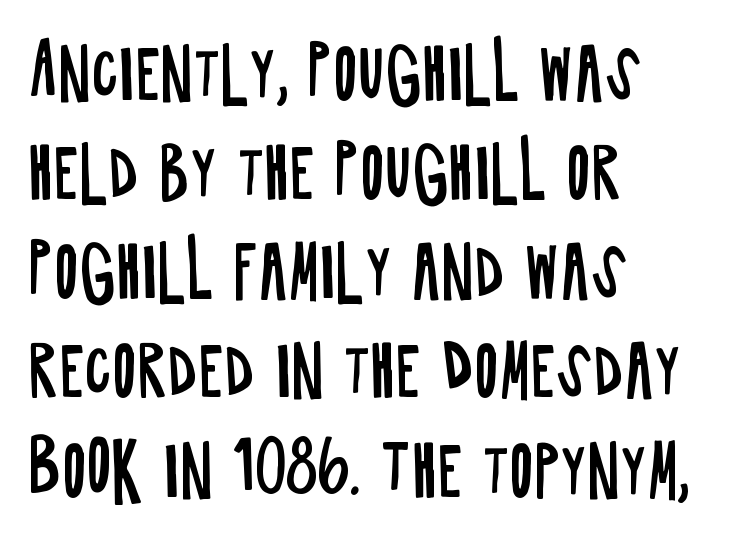
The leading is moderate, giving the passage an even texture. Bare-footed words on every line. Do the characters align in a grid? No, the font is proportional. Font category for this specimen: sans-serif. Is this a heavy cut? Hardly; it is regular or lighter.
